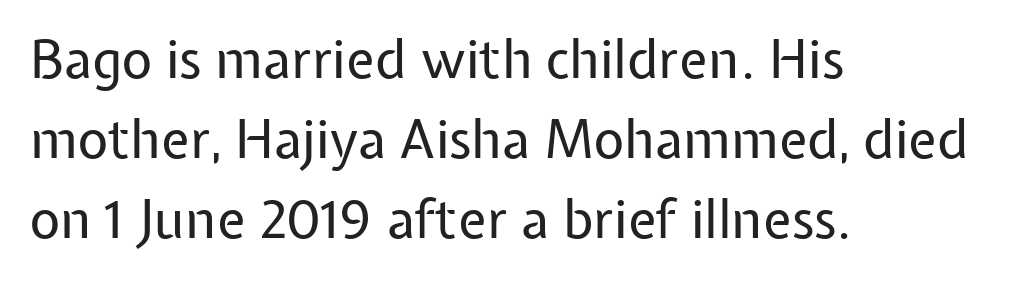
Each letter keeps its own natural width here, so spacing adapts to shape. The rows are spaced the way most documents space them. Which margin do the lines hug? The left one — the right edge is uneven. To sum up the face: it is a sans, with no serifs. Here the glyphs are tracked normally, forming tight word shapes. Beneath every word, the page is bare.
